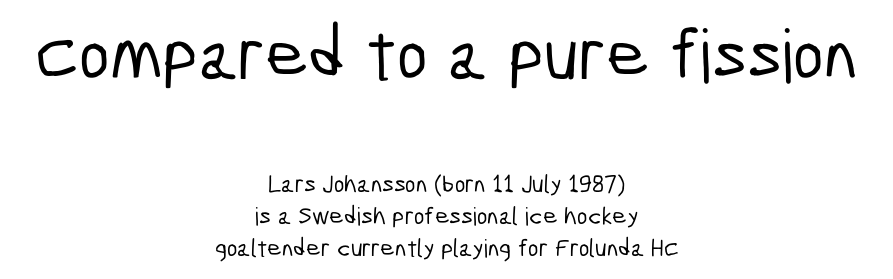
{"serif": "no", "width": "condensed", "stroke_contrast": "low", "x_height": "medium", "monospaced": "no", "underline": "no", "align": "center", "line_spacing": "normal", "line_spacing_ratio": 1.28, "letter_spacing": "normal", "letter_spacing_em": 0.0, "larger_block": "first", "size_ratio": 2.96, "glyph_px": 74}
